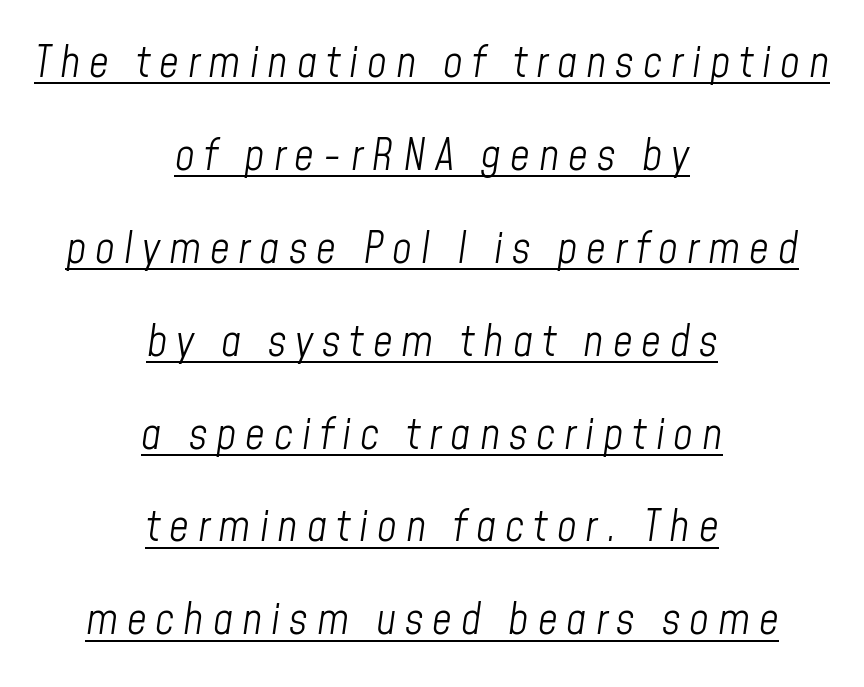
These lines stand farther apart than default settings would place them. Emphasis-style slanted type is in use. Weight: not bold — regular or lighter. Character widths vary here, with narrow letters taking less room than wide ones. The tracking reads as deliberately expanded to a designer's eye. Alignment: centered.
